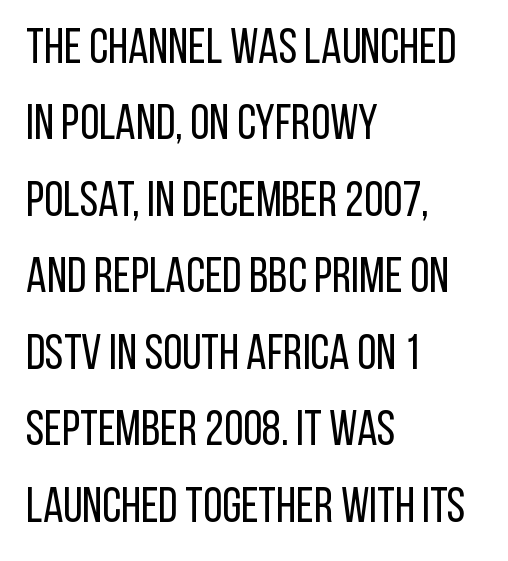
{"serif": "no", "italic": "no", "bold": "no", "weight": "regular", "width": "condensed", "stroke_contrast": "low", "x_height": "large", "monospaced": "no", "underline": "no", "align": "left", "line_spacing": "normal", "line_spacing_ratio": 1.56, "letter_spacing": "normal", "letter_spacing_em": 0.0, "glyph_px": 49}
